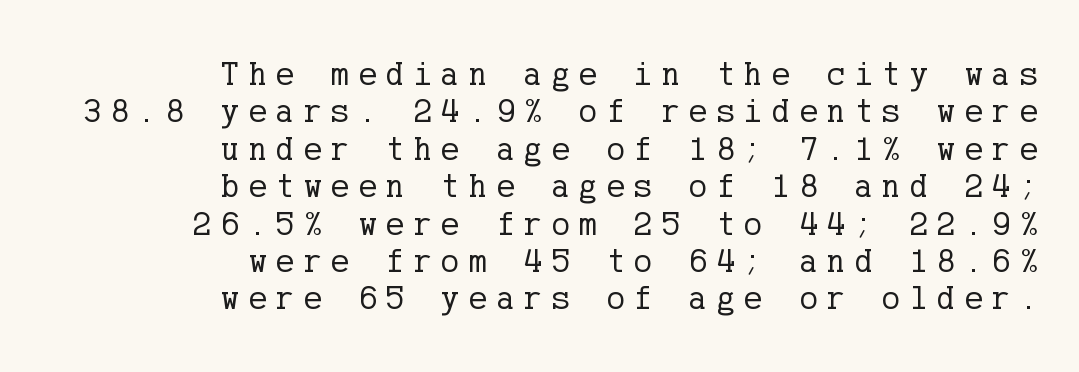
The image shows 34 px regular-weight serif type, upright; set right-aligned, tight line spacing (1.1x), unusually wide letter spacing (+0.28 em), not underlined; low stroke contrast and a medium x-height.
